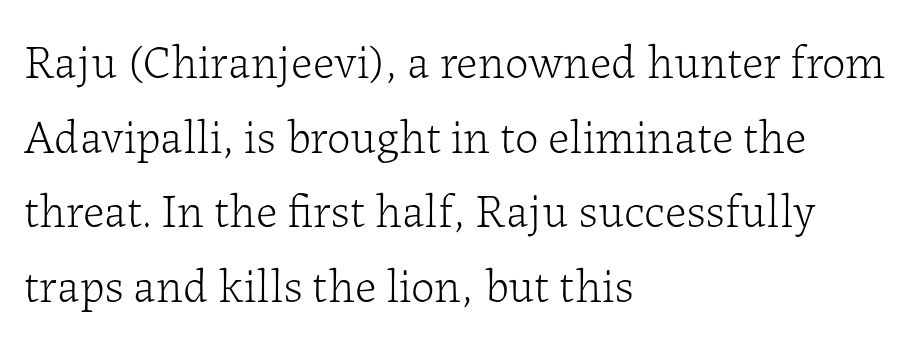
Q: Is the text bold? A: No.
Q: Is the text italic (slanted)? A: No, it is upright.
Q: Is the typeface a serif or a sans-serif typeface? A: Serif.
Q: Is the text underlined? A: No.
Q: How is the paragraph aligned? A: Left-aligned.
Q: Is the spacing between letters normal or unusually wide? A: Normal.
Q: Is the spacing between lines tight, normal or loose? A: Normal.
Q: Width (condensed, normal, or wide)? A: Normal.
Q: Stroke contrast? A: Low.
Q: x-height? A: Medium.
Q: Monospaced? A: No.
